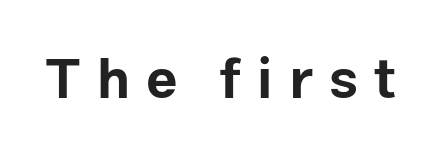
This rendering features lettering with no underline. You can tell it's not italic because the verticals are truly vertical. Set as a true bold cut, around the 700 mark. Each letter's strokes conclude bluntly, with no projecting serifs. Think of a printed novel: that variable character pitch is what you see here. In terms of letterspacing, this is a distinctly airy, spread setting.
